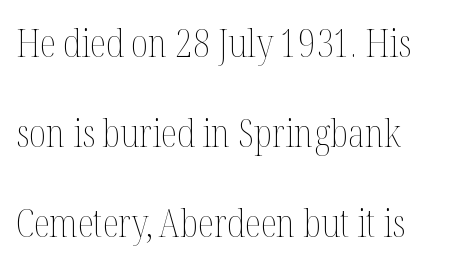
The image shows 38 px thin, condensed type, upright; set loose line spacing (2.37x), normal letter spacing, not underlined; medium stroke contrast and a medium x-height.
